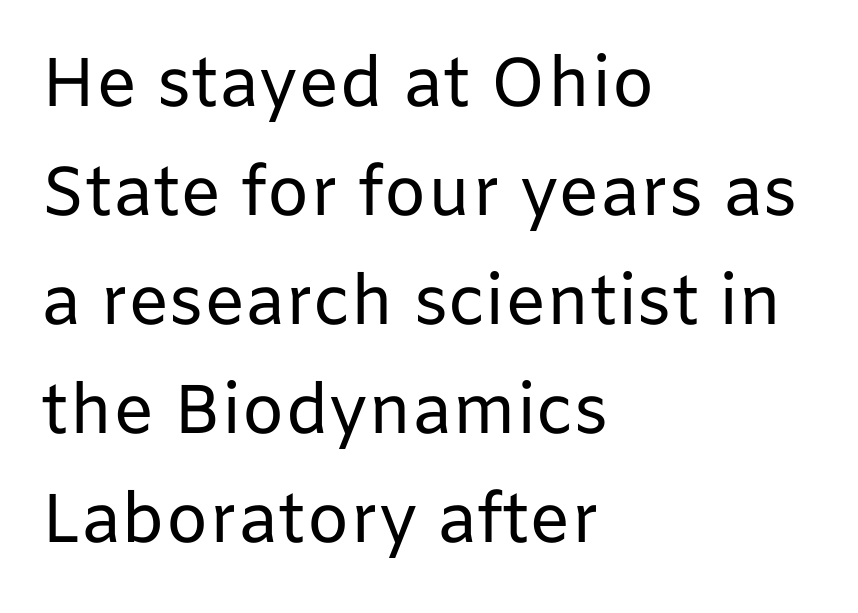
The image shows 69 px regular-weight sans-serif type, upright; set left-aligned, normal line spacing (1.58x), normal letter spacing, not underlined; low stroke contrast and a medium x-height.
